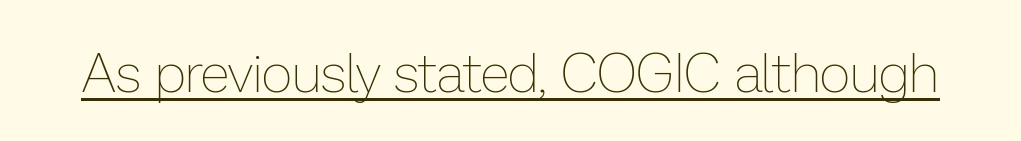
The tracking reads as untouched default to a designer's eye. Looks like regular typesetting: each glyph gets only the width it needs. Tall strokes in this sample are plumb rather than angled. Somebody hit Ctrl+U on this one — the words are underlined. Summary of weight: not heavy and not bold.
